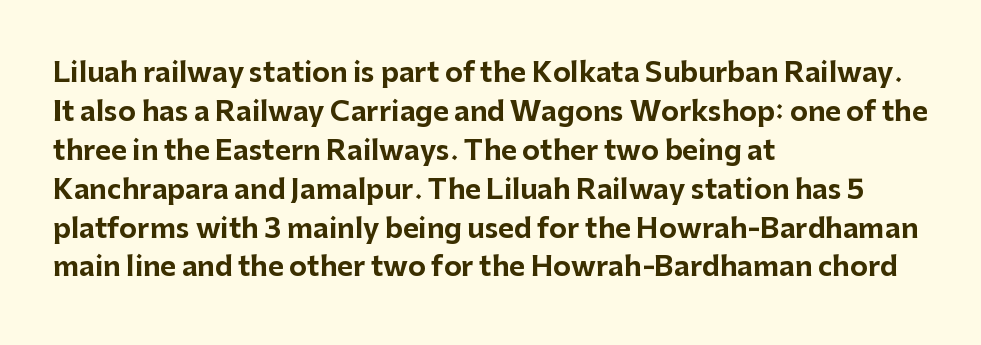
Line starts are locked; line ends wander. On the weight axis this lands at bold, roughly 700. Italic: no, the glyphs are upright roman. Glance below the letters and you will spot only blank space.
